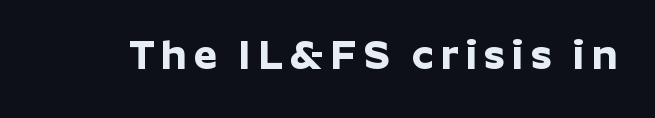
Q: Is the text bold? A: Yes.
Q: Is the text italic (slanted)? A: No, it is upright.
Q: Is the typeface a serif or a sans-serif typeface? A: Sans-serif.
Q: Is the text underlined? A: No.
Q: Width (condensed, normal, or wide)? A: Normal.
Q: Stroke contrast? A: Low.
Q: x-height? A: Medium.
Q: Monospaced? A: No.
